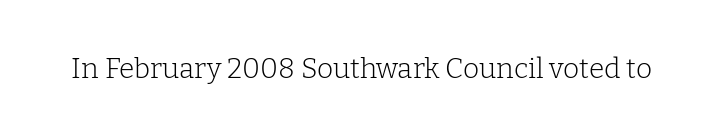
Stroke terminals: seriffed. A typesetter would call this zero additional tracking. Unbolded letterforms with no extra heft. The type sits square on the baseline with zero lean.
